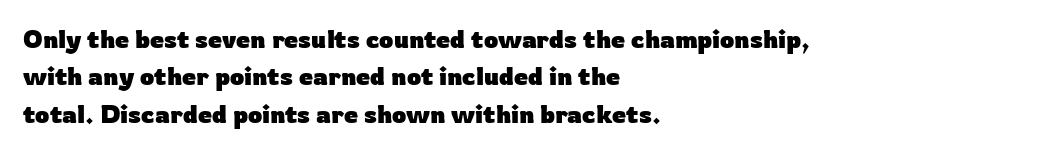
{"italic": "no", "bold": "yes", "underline": "no", "align": "left", "line_spacing": "normal", "line_spacing_ratio": 1.5, "letter_spacing": "normal", "letter_spacing_em": 0.0, "glyph_px": 25}
